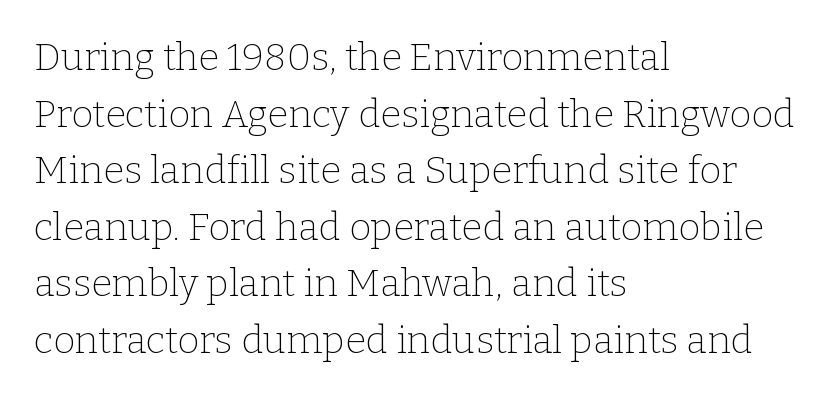
Q: Is the text bold? A: No.
Q: Is the text italic (slanted)? A: No, it is upright.
Q: Is the typeface a serif or a sans-serif typeface? A: Serif.
Q: Is the text underlined? A: No.
Q: How is the paragraph aligned? A: Left-aligned.
Q: Is the spacing between letters normal or unusually wide? A: Normal.
Q: Is the spacing between lines tight, normal or loose? A: Normal.
Q: Width (condensed, normal, or wide)? A: Normal.
Q: Stroke contrast? A: Low.
Q: x-height? A: Medium.
Q: Monospaced? A: No.
